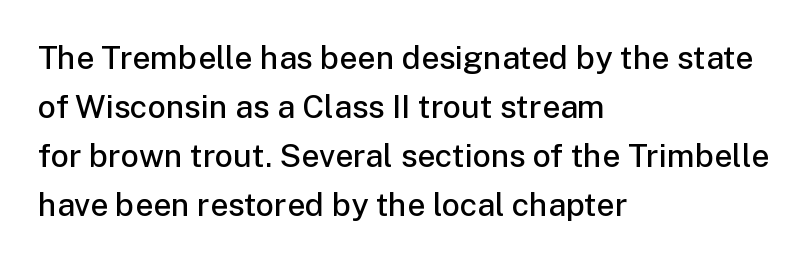
If you drew a line through each stem, it would be perfectly vertical. Character widths vary here, with narrow letters taking less room than wide ones. The typesetting leans somewhat heavy: a semibold. How would I describe the line gaps? Plain and ordinary. Typeset ragged right — the left edge is the straight one.
